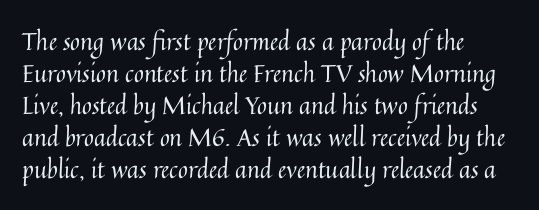
The image shows 24 px text type; set left-aligned, normal line spacing (1.33x), normal letter spacing, not underlined.
